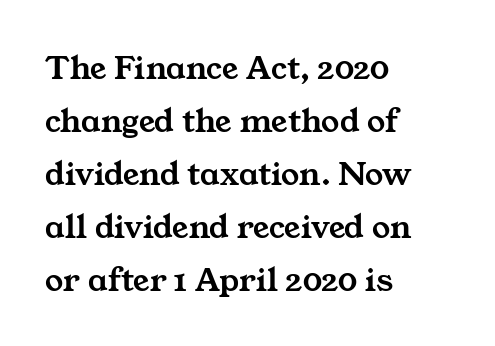
Observe the serifs anchoring each vertical stroke in this sample. A typesetter would call this proportional, since set widths differ per character. Regular leading. One-word summary of the alignment: left.
